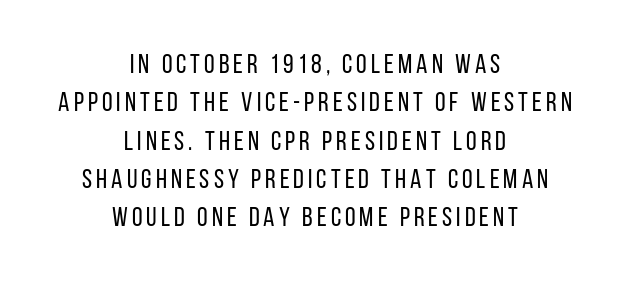
The image shows 27 px text type, upright; set centered, normal line spacing (1.42x), not underlined.
